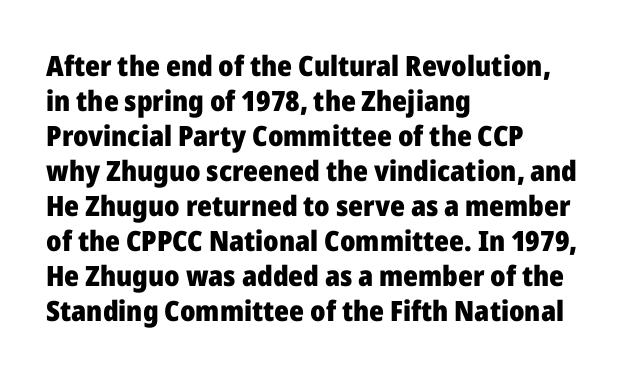
{"serif": "no", "italic": "no", "bold": "yes", "weight": "heavy", "width": "normal", "stroke_contrast": "low", "x_height": "medium", "monospaced": "no", "underline": "no", "align": "left", "line_spacing": "normal", "line_spacing_ratio": 1.25, "letter_spacing": "normal", "letter_spacing_em": 0.0, "glyph_px": 28}
